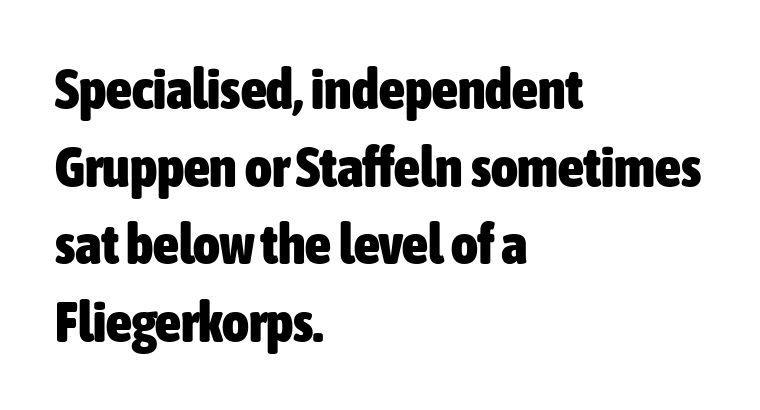
Q: Is the text bold? A: Yes.
Q: Is the text italic (slanted)? A: No, it is upright.
Q: Is the typeface a serif or a sans-serif typeface? A: Sans-serif.
Q: Is the text underlined? A: No.
Q: How is the paragraph aligned? A: Left-aligned.
Q: Is the spacing between letters normal or unusually wide? A: Normal.
Q: Is the spacing between lines tight, normal or loose? A: Normal.
Q: Width (condensed, normal, or wide)? A: Condensed.
Q: Stroke contrast? A: Low.
Q: x-height? A: Medium.
Q: Monospaced? A: No.
